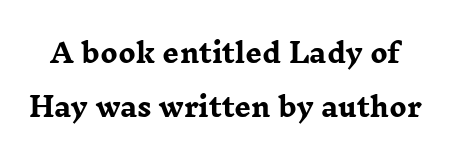
Q: Is the text bold? A: Yes.
Q: Is the text italic (slanted)? A: No, it is upright.
Q: Is the text underlined? A: No.
Q: Is the spacing between letters normal or unusually wide? A: Normal.
Q: Is the spacing between lines tight, normal or loose? A: Loose.
